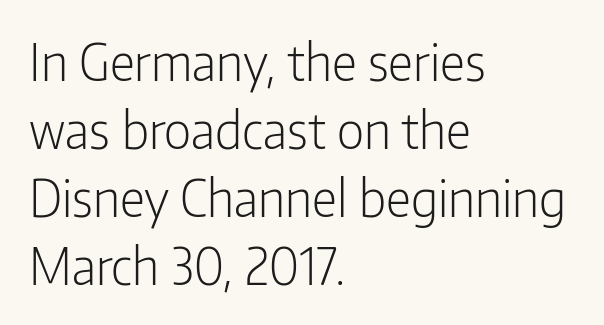
The image shows 50 px light, condensed sans-serif type, upright; set left-aligned, normal line spacing (1.36x), normal letter spacing, not underlined; low stroke contrast and a medium x-height.
